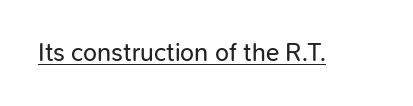
The letterforms sit at book weight or below. Posture: upright roman. Here the glyphs are tracked normally, forming tight word shapes. The words here are underlined.
